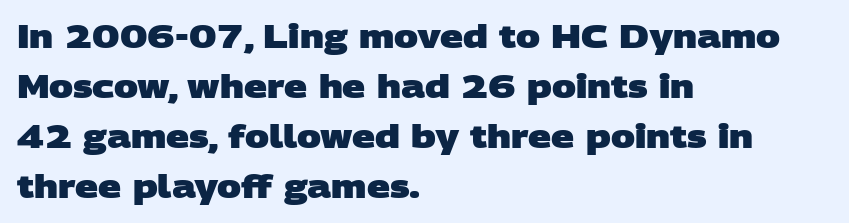
Descenders hang freely into open space. Spacing verdict: proportional, widths tailored to each character. Caption: multi-line text, flush left, ragged right. Vertically, the passage feels balanced, rows spaced as you'd expect. Heft: maximum for text — a bold. Students, note that the glyphs here touch the page at normal intervals.
